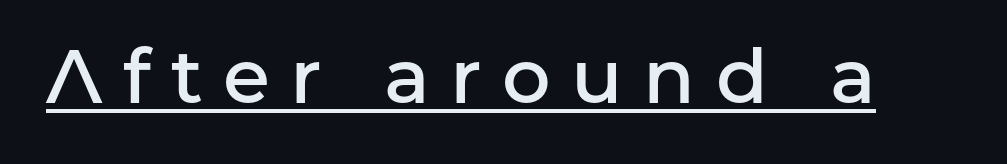
The image shows 76 px semibold sans-serif type, upright; set unusually wide letter spacing (+0.27 em), underlined; low stroke contrast and a medium x-height.
